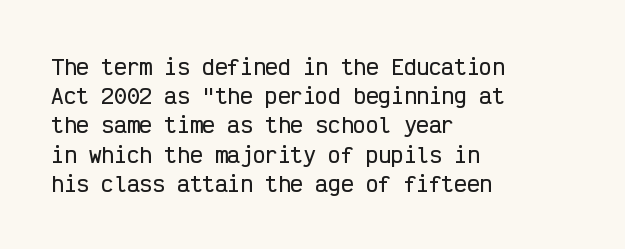
The image shows 21 px text type, upright; set left-aligned, normal line spacing (1.39x), normal letter spacing, not underlined.
